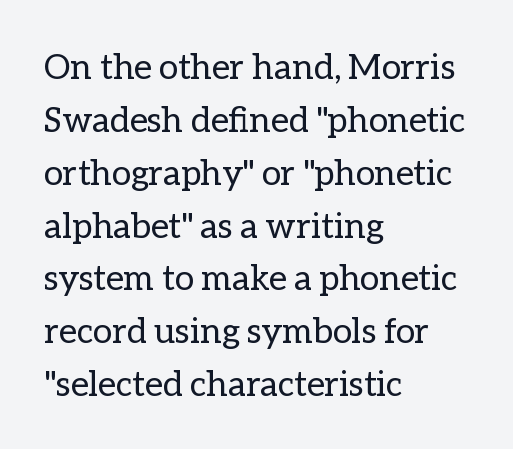
The image shows 35 px regular-weight type, upright; set left-aligned, normal line spacing (1.51x), normal letter spacing, not underlined; low stroke contrast and a medium x-height.
